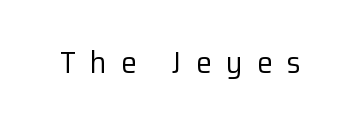
These lines have a slow, spaced-out rhythm from letter to letter. The letters stand upright; this is a roman face. Think of a printed novel: that variable character pitch is what you see here. Look at the bottom of the vertical strokes: they stop flat, with no serifs. Is the stroke heavy? The answer is a plain regular-or-lighter.
